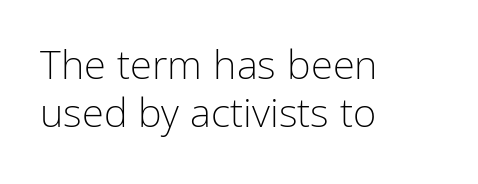
The font sits on the lighter half of the weight spectrum, regular included. This sample uses plain, unmodified letter spacing. These lines are rendered in a variable-pitch font. This rendering features lettering with no underline.
